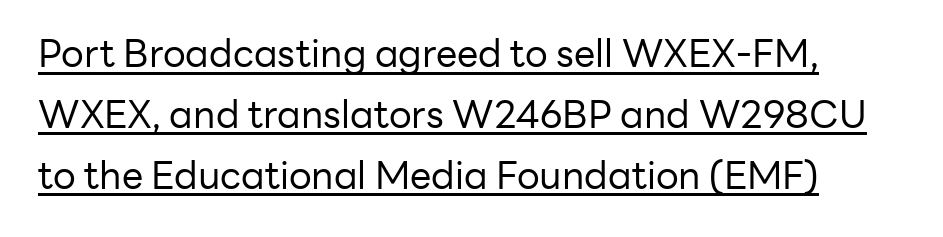
Q: Is the text bold? A: No.
Q: Is the text italic (slanted)? A: No, it is upright.
Q: Is the typeface a serif or a sans-serif typeface? A: Sans-serif.
Q: Is the text underlined? A: Yes.
Q: How is the paragraph aligned? A: Left-aligned.
Q: Is the spacing between letters normal or unusually wide? A: Normal.
Q: Is the spacing between lines tight, normal or loose? A: Normal.
Q: Width (condensed, normal, or wide)? A: Normal.
Q: Stroke contrast? A: Low.
Q: x-height? A: Medium.
Q: Monospaced? A: No.
